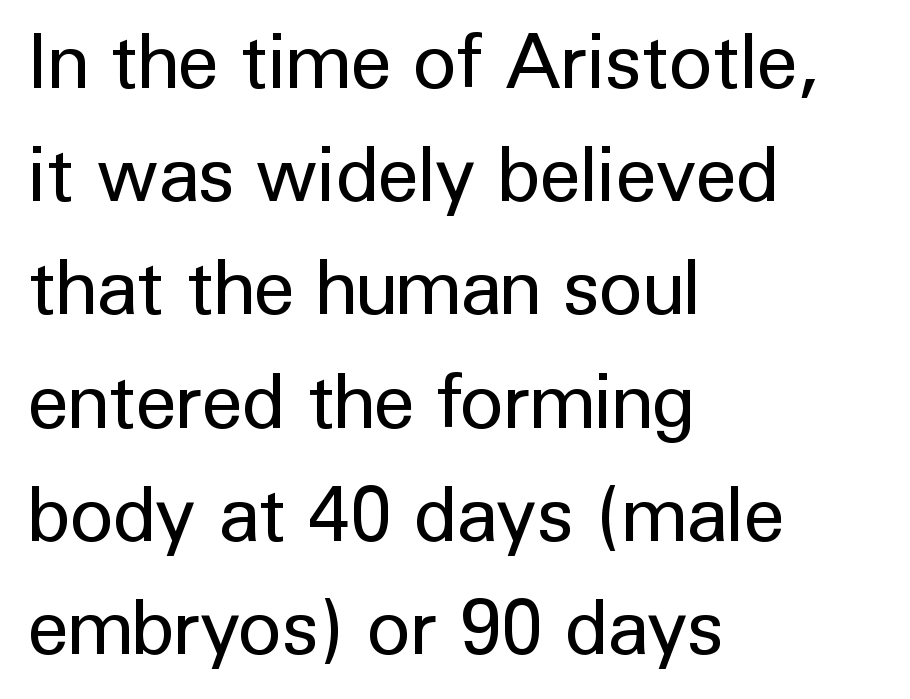
Q: Is the text bold? A: No.
Q: Is the text italic (slanted)? A: No, it is upright.
Q: Is the typeface a serif or a sans-serif typeface? A: Sans-serif.
Q: Is the text underlined? A: No.
Q: How is the paragraph aligned? A: Left-aligned.
Q: Is the spacing between letters normal or unusually wide? A: Normal.
Q: Is the spacing between lines tight, normal or loose? A: Normal.
Q: Width (condensed, normal, or wide)? A: Normal.
Q: Stroke contrast? A: Low.
Q: x-height? A: Medium.
Q: Monospaced? A: No.
